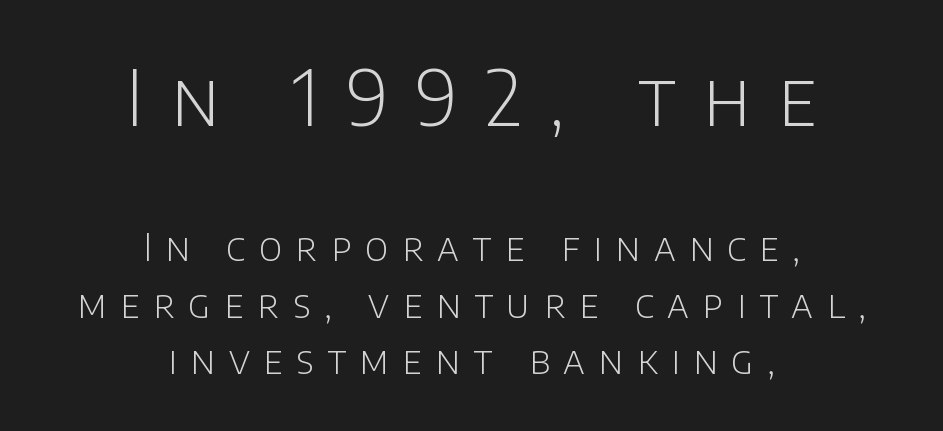
Q: Is the text bold? A: No.
Q: Is the text italic (slanted)? A: No, it is upright.
Q: Is the typeface a serif or a sans-serif typeface? A: Sans-serif.
Q: Is the text underlined? A: No.
Q: How is the paragraph aligned? A: Centered.
Q: Is the spacing between letters normal or unusually wide? A: Unusually wide.
Q: Is the spacing between lines tight, normal or loose? A: Normal.
Q: Which block of text is set in a larger size, the first (top) or the second (bottom)? A: The first (top) one.
Q: Width (condensed, normal, or wide)? A: Normal.
Q: Stroke contrast? A: Low.
Q: x-height? A: Large.
Q: Monospaced? A: No.
